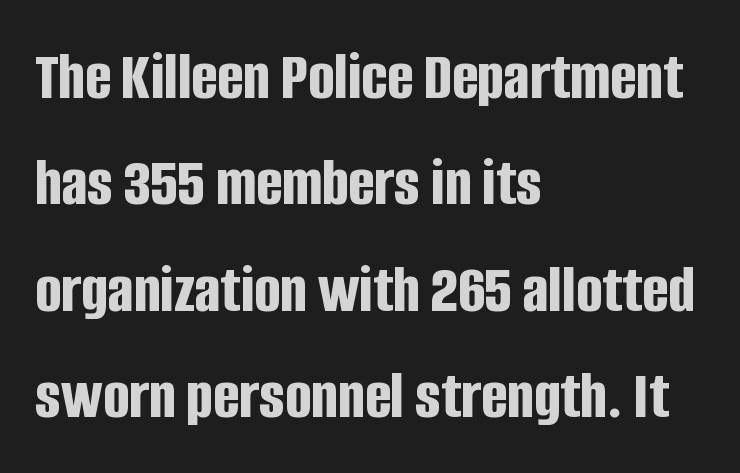
Q: Is the text bold? A: Yes.
Q: Is the text italic (slanted)? A: No, it is upright.
Q: Is the typeface a serif or a sans-serif typeface? A: Sans-serif.
Q: Is the text underlined? A: No.
Q: How is the paragraph aligned? A: Left-aligned.
Q: Is the spacing between letters normal or unusually wide? A: Normal.
Q: Is the spacing between lines tight, normal or loose? A: Normal.
Q: Width (condensed, normal, or wide)? A: Condensed.
Q: Stroke contrast? A: Low.
Q: x-height? A: Large.
Q: Monospaced? A: No.
